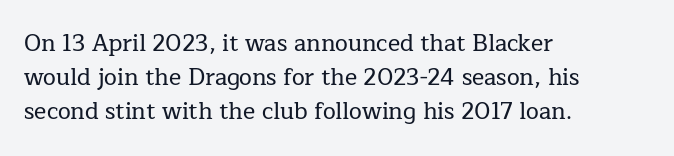
The image shows 23 px text type, upright; set left-aligned, normal line spacing (1.48x), normal letter spacing, not underlined.
